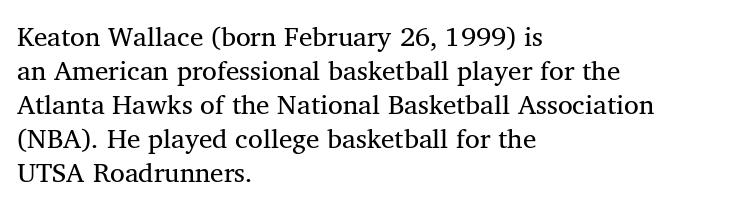
These lines keep a tight, regular rhythm from letter to letter. Notice how descenders clear the ascenders below comfortably — that's standard leading. Clear beneath every line of the passage. Compared with a centered layout, this one pins lines to the left instead.
